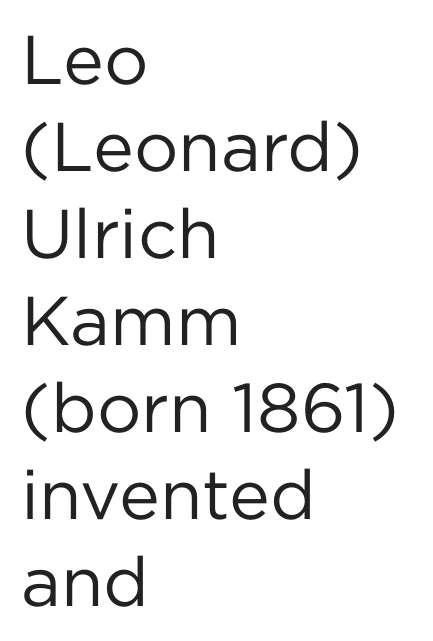
Q: Is the text bold? A: No.
Q: Is the text italic (slanted)? A: No, it is upright.
Q: Is the typeface a serif or a sans-serif typeface? A: Sans-serif.
Q: Is the text underlined? A: No.
Q: How is the paragraph aligned? A: Left-aligned.
Q: Is the spacing between letters normal or unusually wide? A: Normal.
Q: Is the spacing between lines tight, normal or loose? A: Normal.
Q: Width (condensed, normal, or wide)? A: Normal.
Q: Stroke contrast? A: Low.
Q: x-height? A: Medium.
Q: Monospaced? A: No.
